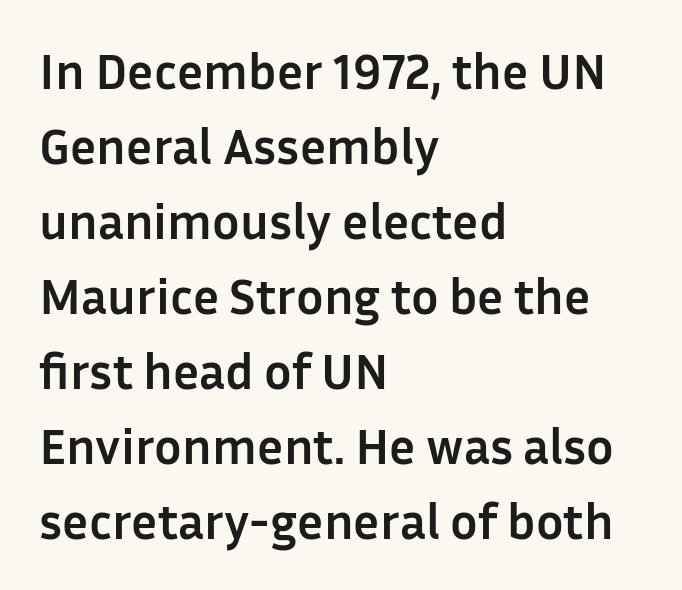
Q: Is the text bold? A: Yes.
Q: Is the text italic (slanted)? A: No, it is upright.
Q: Is the typeface a serif or a sans-serif typeface? A: Sans-serif.
Q: Is the text underlined? A: No.
Q: How is the paragraph aligned? A: Left-aligned.
Q: Is the spacing between letters normal or unusually wide? A: Normal.
Q: Is the spacing between lines tight, normal or loose? A: Normal.
Q: Width (condensed, normal, or wide)? A: Normal.
Q: Stroke contrast? A: Low.
Q: x-height? A: Medium.
Q: Monospaced? A: No.
